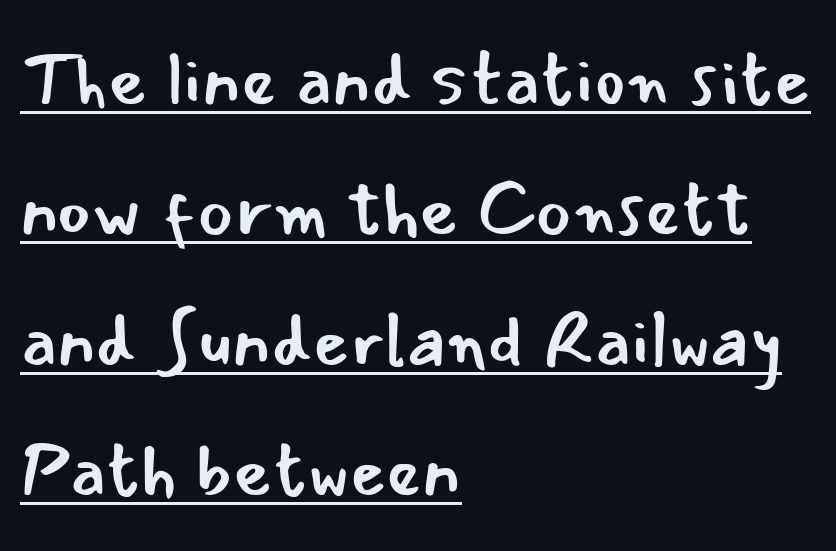
Q: Is the text bold? A: No.
Q: Is the text italic (slanted)? A: No, it is upright.
Q: Is the typeface a serif or a sans-serif typeface? A: Sans-serif.
Q: Is the text underlined? A: Yes.
Q: How is the paragraph aligned? A: Left-aligned.
Q: Is the spacing between letters normal or unusually wide? A: Normal.
Q: Width (condensed, normal, or wide)? A: Normal.
Q: Stroke contrast? A: Low.
Q: x-height? A: Small.
Q: Monospaced? A: No.
